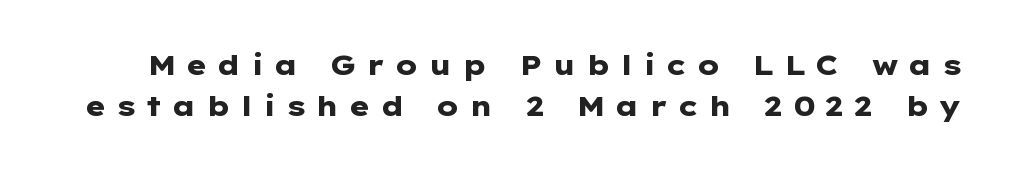
Someone cranked the tracking dial way up on this one. The area under the type is left untouched. Typographically, this falls in the sans-serif category. A dark, heavy texture on the line: the type is bold. This is the regular roman posture of the typeface. You could not count columns in this text — the font is proportionally spaced.
